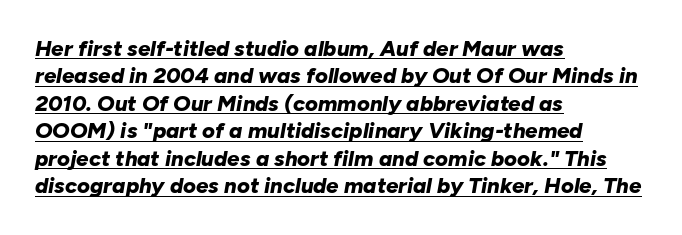
{"italic": "yes", "lean": "right", "slant_degrees": 10, "bold": "yes", "underline": "yes", "align": "left", "line_spacing": "normal", "line_spacing_ratio": 1.25, "letter_spacing": "normal", "letter_spacing_em": 0.0, "glyph_px": 22}
